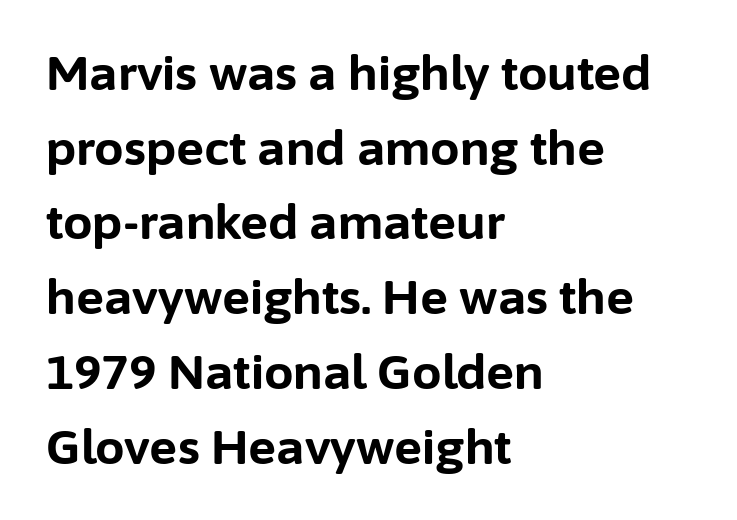
The passage shown is emphatically bold. This sample uses a sans-serif face. Notice how the stems are strictly vertical — no italics here. Line starts are locked; line ends wander. The horizontal fit of the characters is conventional and even. Line spacing here is normal.
